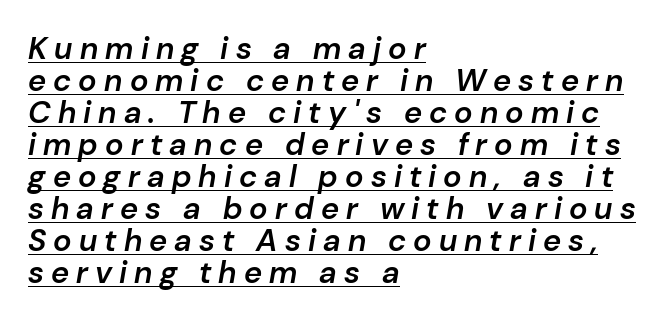
The image shows 31 px semibold type, italic (leaning right); set left-aligned, tight line spacing (1.03x), unusually wide letter spacing (+0.23 em), underlined; low stroke contrast and a medium x-height.
